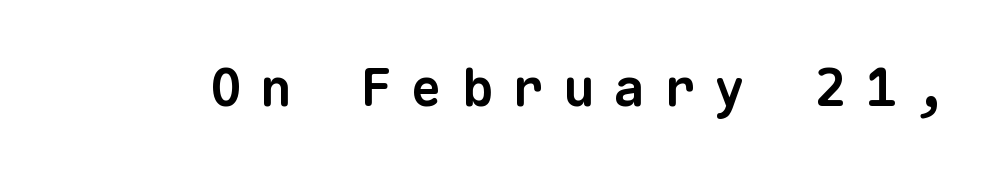
{"serif": "no", "bold": "yes", "weight": "bold", "width": "normal", "stroke_contrast": "low", "x_height": "medium", "monospaced": "yes", "underline": "no", "letter_spacing": "wide", "letter_spacing_em": 0.37, "glyph_px": 52}
